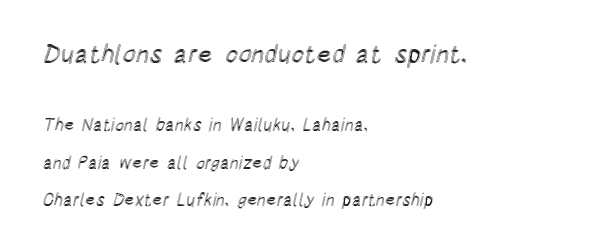
The image shows 25 px text type; set left-aligned, loose line spacing (2.18x), normal letter spacing, not underlined; the first (top) block is 1.47x larger.
